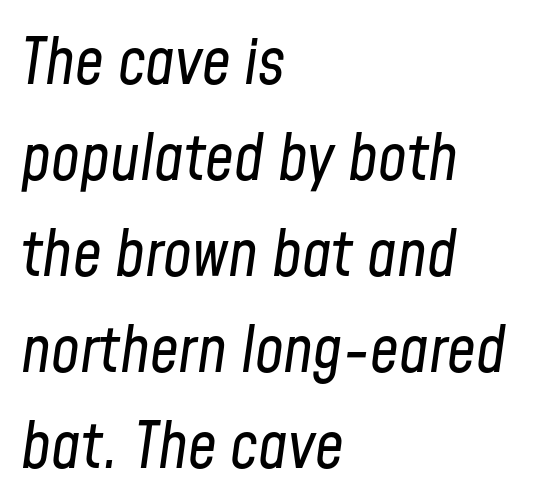
Q: Is the text bold? A: No.
Q: Is the text italic (slanted)? A: Yes, it leans right by about 8 degrees.
Q: Is the text underlined? A: No.
Q: How is the paragraph aligned? A: Left-aligned.
Q: Is the spacing between letters normal or unusually wide? A: Normal.
Q: Is the spacing between lines tight, normal or loose? A: Normal.
Q: Width (condensed, normal, or wide)? A: Condensed.
Q: Stroke contrast? A: Low.
Q: x-height? A: Medium.
Q: Monospaced? A: No.
